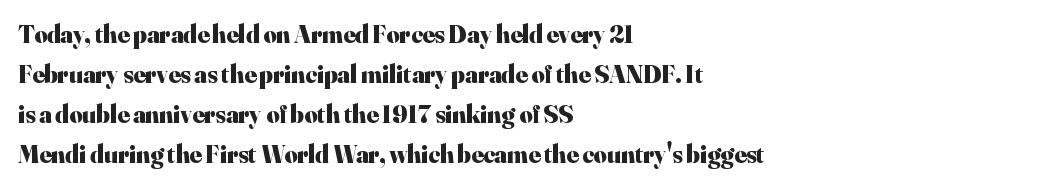
Tracking value appears to be zero — textbook default spacing. The text block is weighted toward the left margin, trailing off unevenly rightward. Posture: straight, roman, zero tilt. Regarding leading, the lines here are spaced in the standard way. Honestly, there is no underline to notice here at all. Thick stems and heavy bowls — unmistakably bold.
